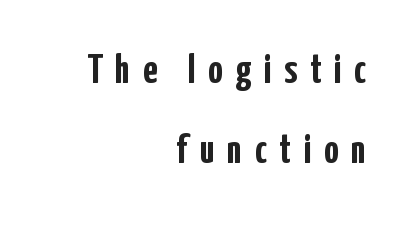
Q: Is the text bold? A: Yes.
Q: Is the text italic (slanted)? A: No, it is upright.
Q: Is the typeface a serif or a sans-serif typeface? A: Sans-serif.
Q: Is the text underlined? A: No.
Q: How is the paragraph aligned? A: Right-aligned.
Q: Is the spacing between letters normal or unusually wide? A: Unusually wide.
Q: Is the spacing between lines tight, normal or loose? A: Loose.
Q: Width (condensed, normal, or wide)? A: Condensed.
Q: Stroke contrast? A: Low.
Q: x-height? A: Medium.
Q: Monospaced? A: No.
